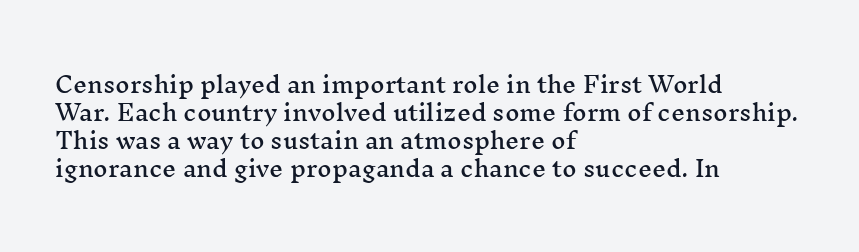
The image shows 22 px text type, upright; set left-aligned, normal line spacing (1.27x), normal letter spacing, not underlined.
